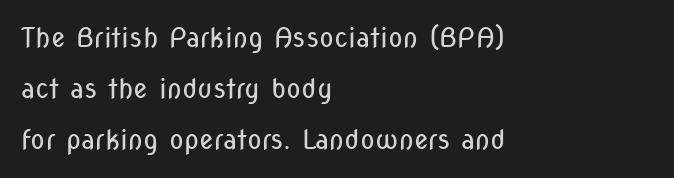
{"italic": "no", "bold": "no", "underline": "no", "align": "left", "line_spacing_ratio": 1.89, "letter_spacing": "normal", "letter_spacing_em": 0.0, "glyph_px": 27}
